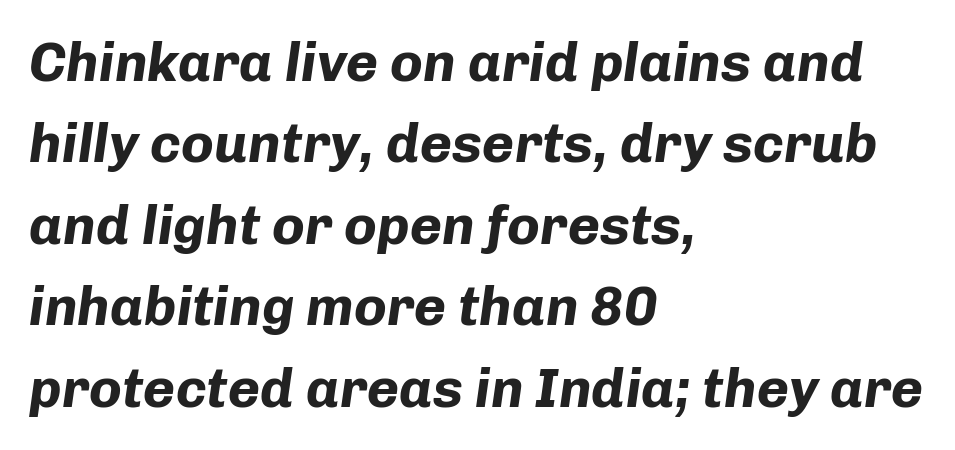
The letters advance in unequal steps, a hallmark of proportional type. You could call the tracking neutral — neither tight nor loose. Decoration check: the copy has no underline. Heavy, bold letterforms.
